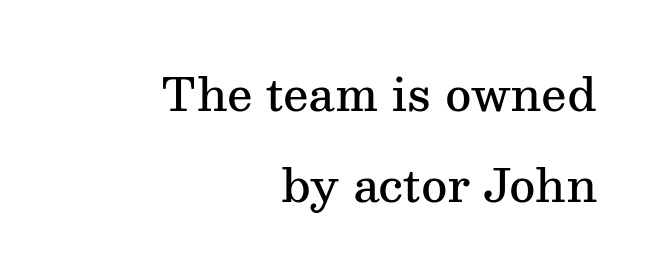
Q: Is the text bold? A: Semi-bold.
Q: Is the text italic (slanted)? A: No, it is upright.
Q: Is the typeface a serif or a sans-serif typeface? A: Serif.
Q: Is the text underlined? A: No.
Q: How is the paragraph aligned? A: Right-aligned.
Q: Is the spacing between letters normal or unusually wide? A: Normal.
Q: Is the spacing between lines tight, normal or loose? A: Loose.
Q: Width (condensed, normal, or wide)? A: Normal.
Q: Stroke contrast? A: Medium.
Q: x-height? A: Medium.
Q: Monospaced? A: No.
